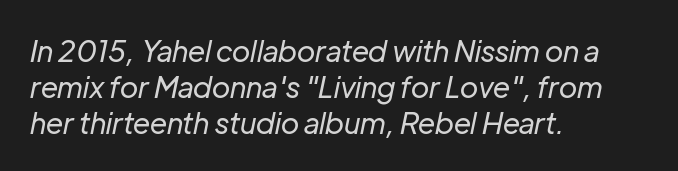
The image shows 29 px regular-weight type, italic (leaning right); set left-aligned, line spacing 1.24x, normal letter spacing, not underlined; low stroke contrast and a medium x-height.
